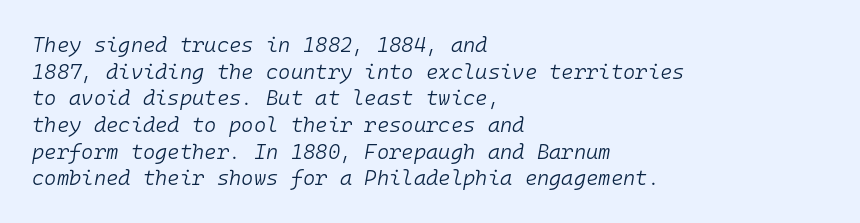
The image shows 21 px text type, italic (leaning right); set left-aligned, normal line spacing (1.27x), normal letter spacing, not underlined.
